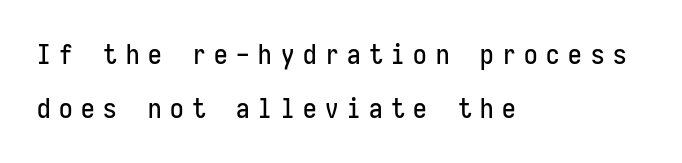
{"italic": "no", "underline": "no", "align": "left", "line_spacing": "loose", "line_spacing_ratio": 2.0, "letter_spacing": "wide", "letter_spacing_em": 0.32, "glyph_px": 27}
